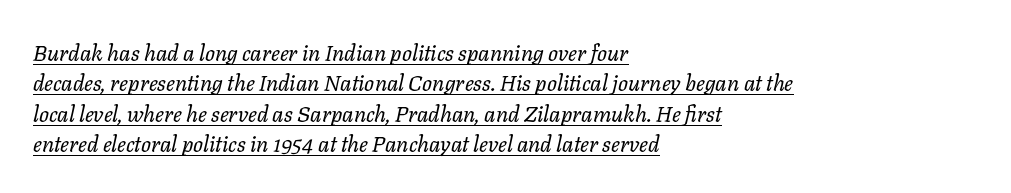
The image shows 22 px text type, italic (leaning right); set left-aligned, normal line spacing (1.38x), normal letter spacing, underlined.
